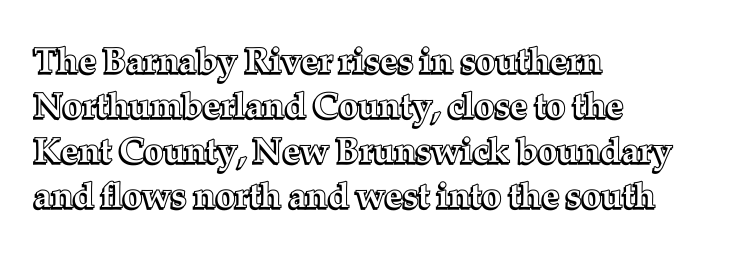
{"italic": "no", "width": "normal", "x_height": "medium", "monospaced": "no", "underline": "no", "align": "left", "line_spacing": "normal", "line_spacing_ratio": 1.29, "letter_spacing": "normal", "letter_spacing_em": 0.0, "glyph_px": 35}
